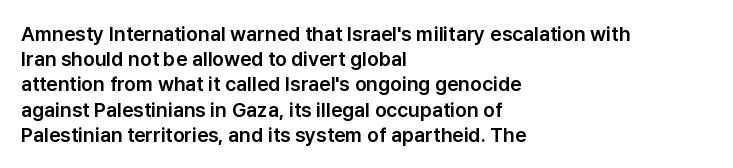
These lines keep a tight, regular rhythm from letter to letter. Successive baselines arrive at the customary interval. Unmarked baselines from the first word to the last. Casual observation: everything's shoved over to the left. This sample uses an upright cut, with every glyph sitting square on the baseline.
